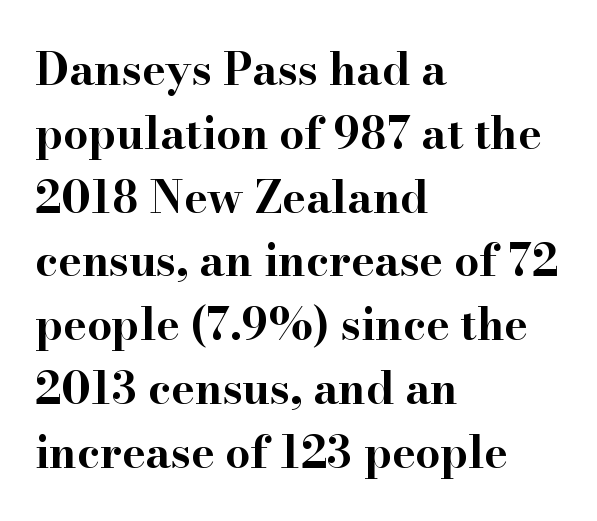
Between one letter and the next there's only the usual sliver of space. The space beneath each line is pristine and unruled. Yep, those are serifs on the letters. Summary of weight: heavy, a full bold. Is this a fixed-width face? No — the glyphs have proportional, varying widths.
